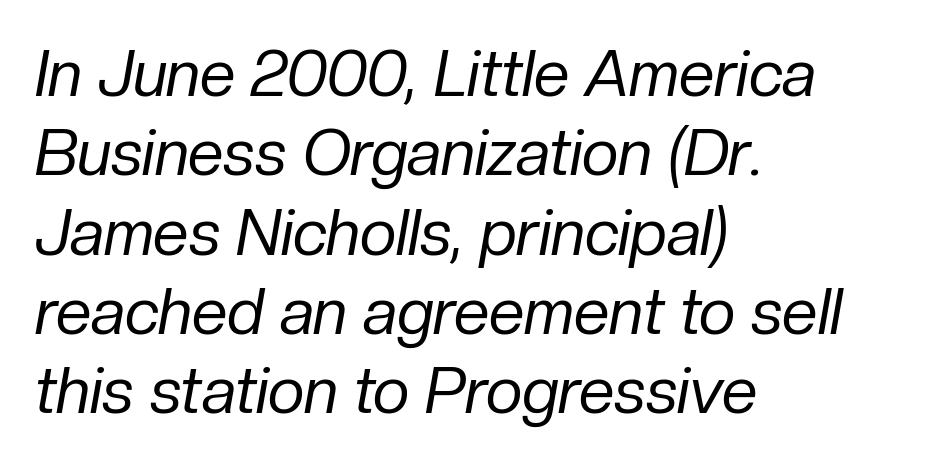
{"italic": "yes", "lean": "right", "slant_degrees": 10, "bold": "no", "weight": "regular", "width": "normal", "stroke_contrast": "low", "x_height": "medium", "monospaced": "no", "underline": "no", "align": "left", "line_spacing_ratio": 1.24, "letter_spacing": "normal", "letter_spacing_em": 0.0, "glyph_px": 64}
